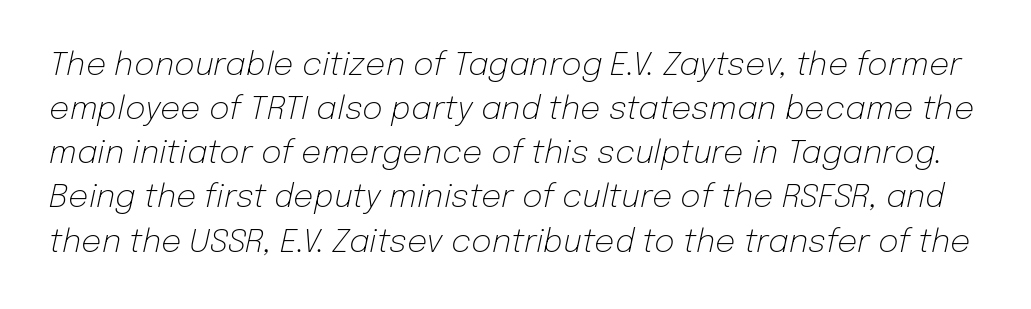
The image shows 32 px light type, italic (leaning right); set normal line spacing (1.38x), normal letter spacing, not underlined; low stroke contrast and a medium x-height.
